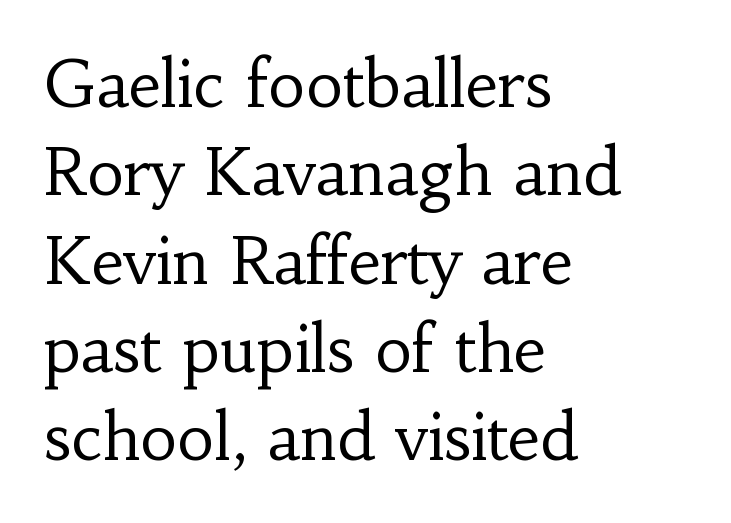
{"serif": "yes", "italic": "no", "bold": "no", "weight": "regular", "width": "normal", "stroke_contrast": "low", "x_height": "small", "monospaced": "no", "underline": "no", "align": "left", "line_spacing": "normal", "line_spacing_ratio": 1.38, "letter_spacing": "normal", "letter_spacing_em": 0.0, "glyph_px": 64}
